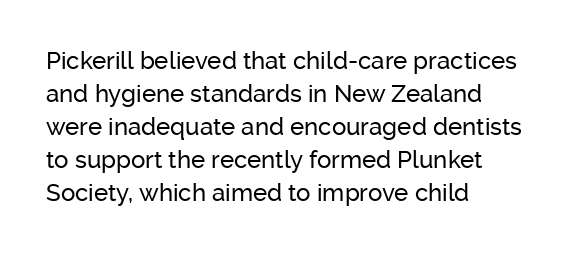
The lines are quadded left. Does extra space separate the letters? No, they use regular spacing. Tall strokes in this sample are plumb rather than angled. Notice how descenders clear the ascenders below comfortably — that's standard leading. This rendering features lettering with no underline.
